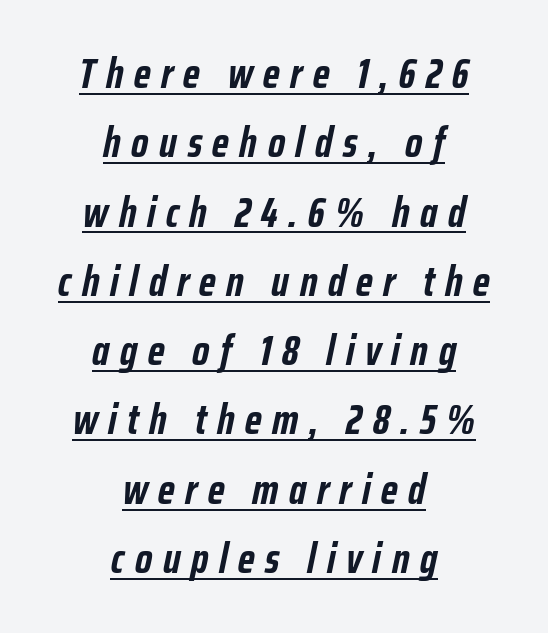
The image shows 42 px semibold, condensed type, italic (leaning right); set centered, normal line spacing (1.65x), unusually wide letter spacing (+0.25 em), underlined; low stroke contrast and a medium x-height.
